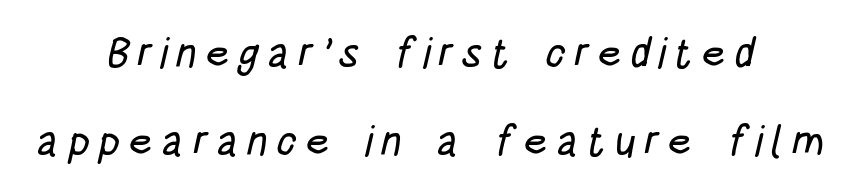
The image shows 42 px condensed sans-serif type; set centered, loose line spacing (2.09x), not underlined; low stroke contrast and a large x-height.
